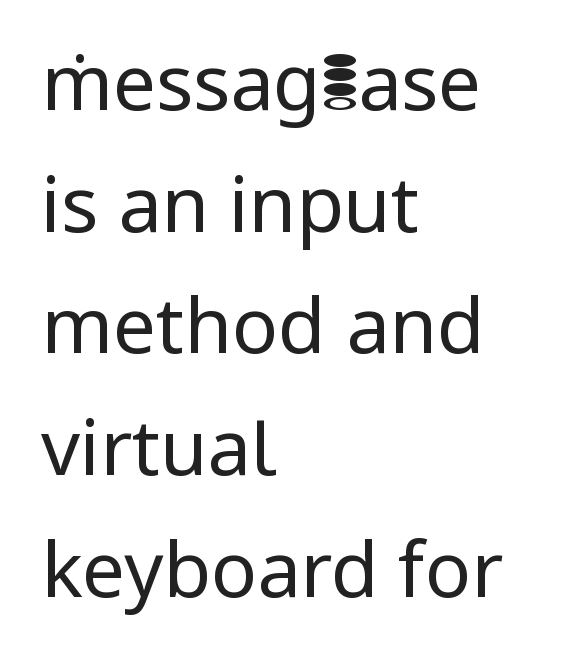
{"serif": "no", "italic": "no", "bold": "no", "weight": "regular", "width": "normal", "stroke_contrast": "low", "x_height": "medium", "monospaced": "no", "underline": "no", "align": "left", "line_spacing": "normal", "line_spacing_ratio": 1.58, "letter_spacing": "normal", "letter_spacing_em": 0.0, "glyph_px": 77}
